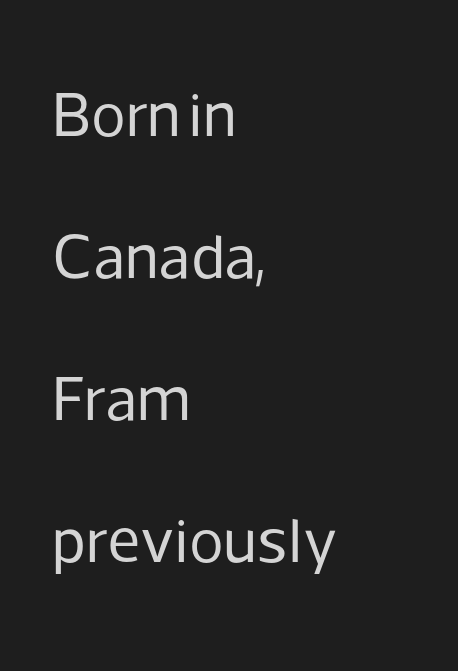
This sample is left-justified, so line endings fall wherever the words run out. The passage shown stacks its lines with a broad gap. Italic: no, the glyphs are upright roman. Serif or sans? Sans — the stroke terminals are bare.
